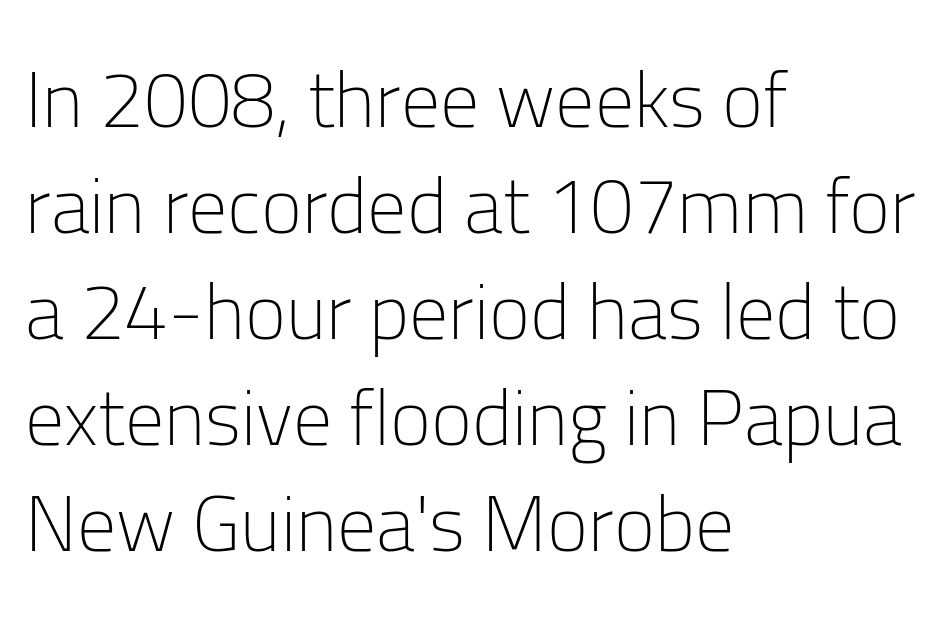
Q: Is the text bold? A: No.
Q: Is the text italic (slanted)? A: No, it is upright.
Q: Is the typeface a serif or a sans-serif typeface? A: Sans-serif.
Q: Is the text underlined? A: No.
Q: How is the paragraph aligned? A: Left-aligned.
Q: Is the spacing between letters normal or unusually wide? A: Normal.
Q: Is the spacing between lines tight, normal or loose? A: Normal.
Q: Width (condensed, normal, or wide)? A: Normal.
Q: Stroke contrast? A: Low.
Q: x-height? A: Medium.
Q: Monospaced? A: No.
